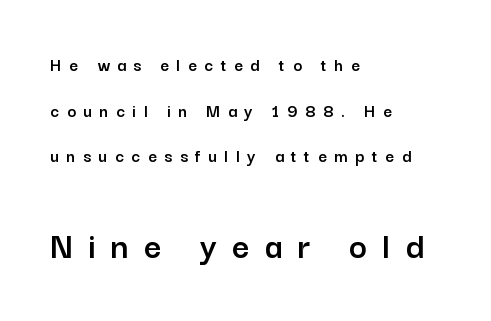
{"serif": "no", "italic": "no", "width": "normal", "stroke_contrast": "low", "x_height": "medium", "monospaced": "no", "underline": "no", "align": "left", "line_spacing": "loose", "line_spacing_ratio": 2.4, "letter_spacing": "wide", "letter_spacing_em": 0.4, "larger_block": "second", "size_ratio": 2.0, "glyph_px": 38}
